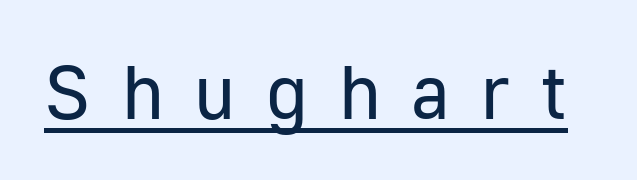
The image shows 76 px regular-weight sans-serif type, upright; set unusually wide letter spacing (+0.4 em), underlined; low stroke contrast and a medium x-height.
